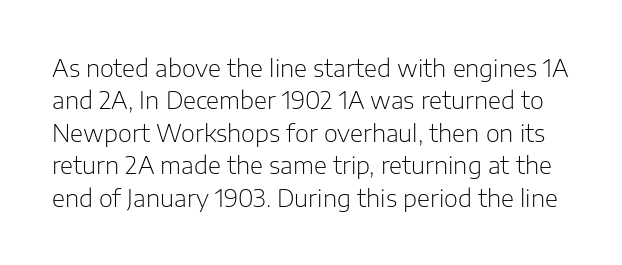
When letters stand straight like this, we call the style roman or upright. Between one letter and the next there's only the usual sliver of space. Summary of vertical rhythm: regular, with standard interline spacing. Glance below the letters and you will spot only blank space. No chunkiness to these letters — they're not bold.
